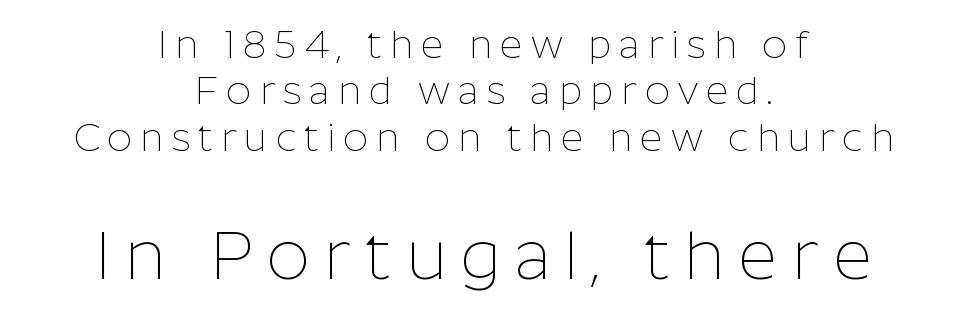
Q: Is the text bold? A: No.
Q: Is the text italic (slanted)? A: No, it is upright.
Q: Is the typeface a serif or a sans-serif typeface? A: Sans-serif.
Q: Is the text underlined? A: No.
Q: How is the paragraph aligned? A: Centered.
Q: Is the spacing between letters normal or unusually wide? A: Unusually wide.
Q: Which block of text is set in a larger size, the first (top) or the second (bottom)? A: The second (bottom) one.
Q: Width (condensed, normal, or wide)? A: Normal.
Q: Stroke contrast? A: Low.
Q: x-height? A: Medium.
Q: Monospaced? A: No.
